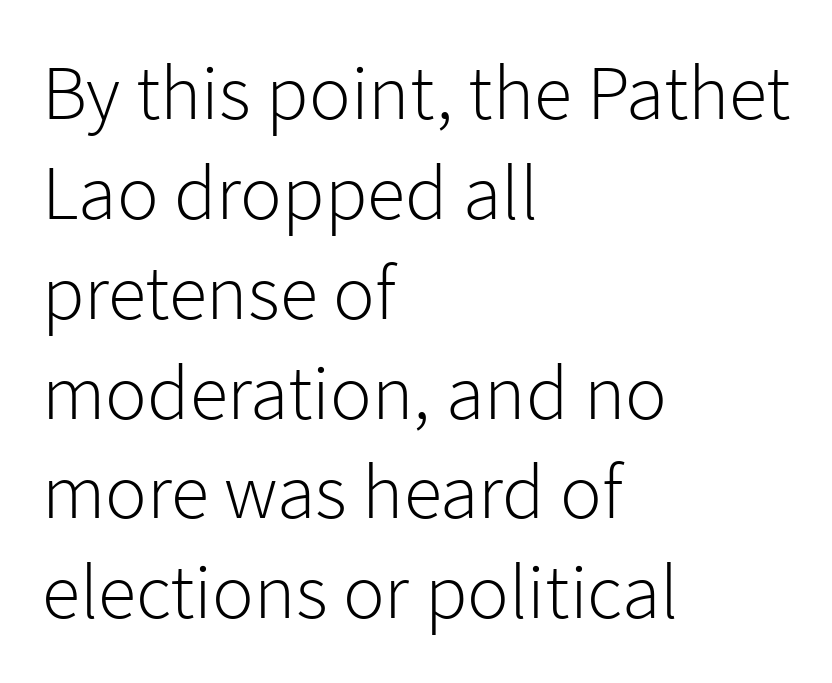
Q: Is the text bold? A: No.
Q: Is the text italic (slanted)? A: No, it is upright.
Q: Is the typeface a serif or a sans-serif typeface? A: Sans-serif.
Q: Is the text underlined? A: No.
Q: How is the paragraph aligned? A: Left-aligned.
Q: Is the spacing between letters normal or unusually wide? A: Normal.
Q: Is the spacing between lines tight, normal or loose? A: Normal.
Q: Width (condensed, normal, or wide)? A: Normal.
Q: Stroke contrast? A: Low.
Q: x-height? A: Medium.
Q: Monospaced? A: No.
